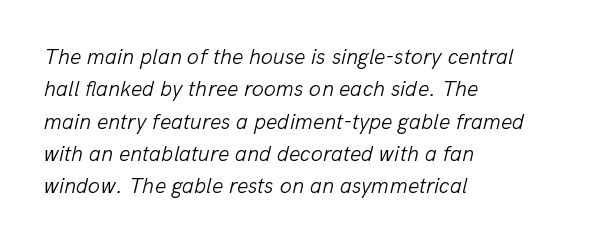
You could call the tracking neutral — neither tight nor loose. The glyphs are unaccompanied by any horizontal stroke below them. The weight tops out at a normal text grade. Looking at the ascenders, they clearly lean. The vertical gap from one line to the next is medium. Which margin do the lines hug? The left one — the right edge is uneven.
